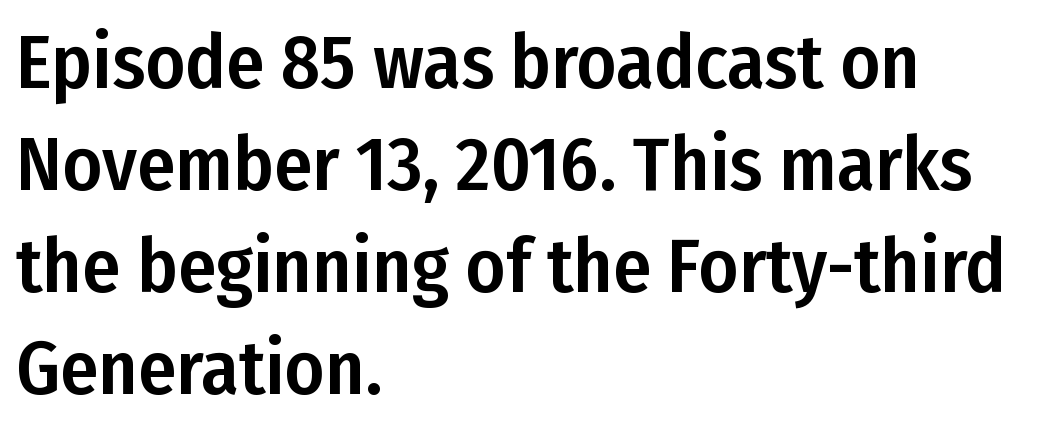
Q: Is the text italic (slanted)? A: No, it is upright.
Q: Is the typeface a serif or a sans-serif typeface? A: Sans-serif.
Q: Is the text underlined? A: No.
Q: How is the paragraph aligned? A: Left-aligned.
Q: Is the spacing between letters normal or unusually wide? A: Normal.
Q: Is the spacing between lines tight, normal or loose? A: Normal.
Q: Width (condensed, normal, or wide)? A: Condensed.
Q: Stroke contrast? A: Low.
Q: x-height? A: Medium.
Q: Monospaced? A: No.
